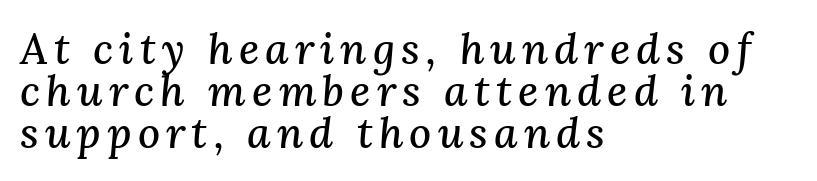
{"serif": "yes", "italic": "yes", "lean": "right", "slant_degrees": 3, "width": "normal", "stroke_contrast": "medium", "x_height": "medium", "monospaced": "no", "underline": "no", "align": "left", "line_spacing": "tight", "line_spacing_ratio": 0.98, "glyph_px": 43}
